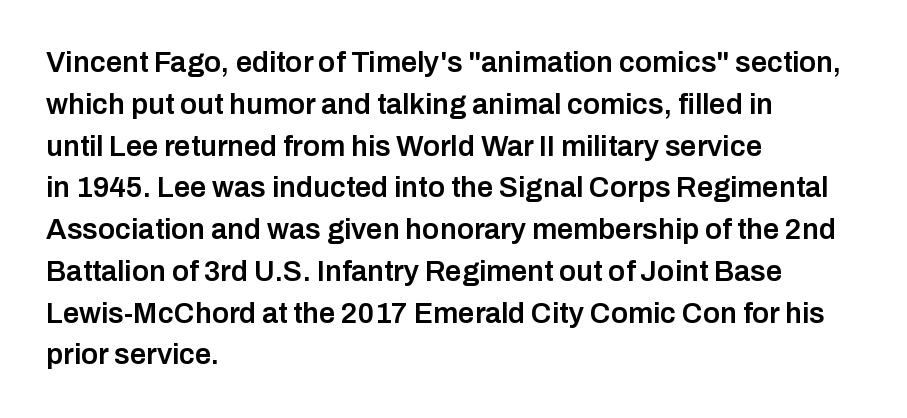
The image shows 29 px semibold sans-serif type, upright; set left-aligned, normal line spacing (1.44x), normal letter spacing, not underlined; low stroke contrast and a medium x-height.
